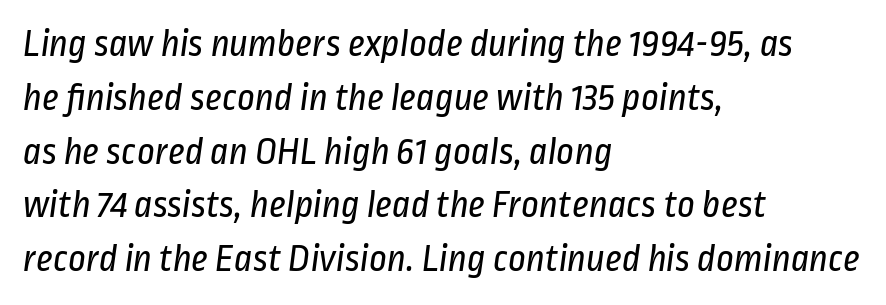
Q: Is the text bold? A: No.
Q: Is the typeface a serif or a sans-serif typeface? A: Sans-serif.
Q: Is the text underlined? A: No.
Q: How is the paragraph aligned? A: Left-aligned.
Q: Is the spacing between letters normal or unusually wide? A: Normal.
Q: Is the spacing between lines tight, normal or loose? A: Normal.
Q: Width (condensed, normal, or wide)? A: Condensed.
Q: Stroke contrast? A: Low.
Q: x-height? A: Medium.
Q: Monospaced? A: No.
